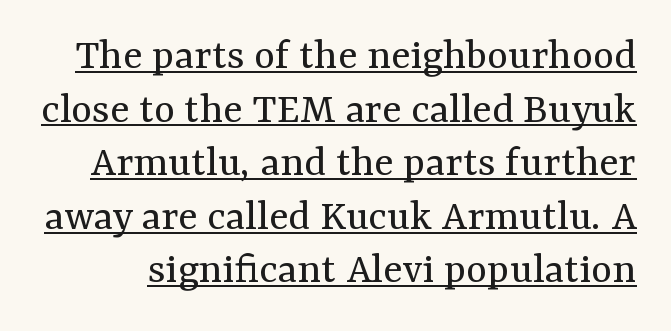
There is no visible air inserted between adjacent glyphs. Varying glyph widths throughout — classic text-font behaviour. Posture: upright roman. Has an underline been added? It has. Examine the stroke ends and you'll spot serifs.
